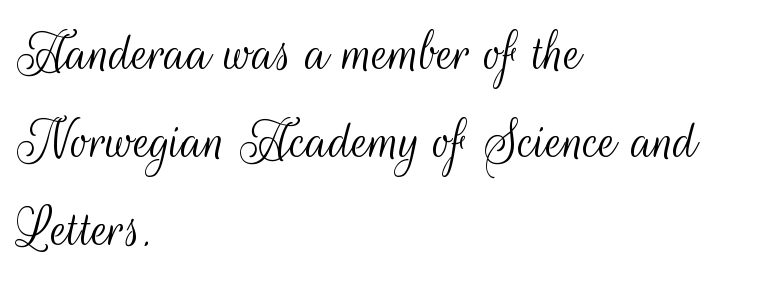
Q: Is the text bold? A: No.
Q: Is the text italic (slanted)? A: Yes.
Q: Is the typeface a serif or a sans-serif typeface? A: Sans-serif.
Q: Is the text underlined? A: No.
Q: How is the paragraph aligned? A: Left-aligned.
Q: Is the spacing between letters normal or unusually wide? A: Normal.
Q: Is the spacing between lines tight, normal or loose? A: Normal.
Q: Width (condensed, normal, or wide)? A: Condensed.
Q: Stroke contrast? A: Medium.
Q: x-height? A: Small.
Q: Monospaced? A: No.
